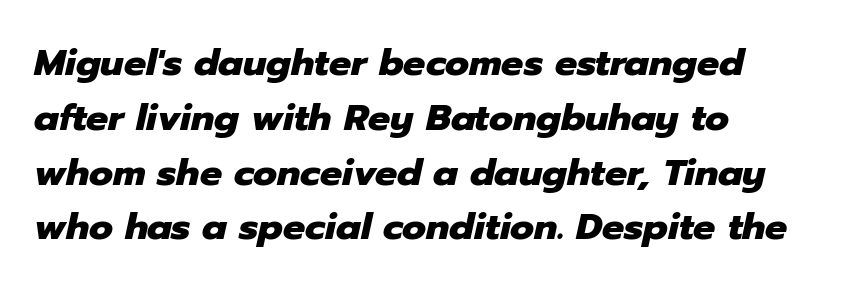
Q: Is the text bold? A: Yes.
Q: Is the text italic (slanted)? A: Yes, it leans right by about 12 degrees.
Q: Is the text underlined? A: No.
Q: How is the paragraph aligned? A: Left-aligned.
Q: Is the spacing between letters normal or unusually wide? A: Normal.
Q: Is the spacing between lines tight, normal or loose? A: Normal.
Q: Width (condensed, normal, or wide)? A: Normal.
Q: Stroke contrast? A: Low.
Q: x-height? A: Medium.
Q: Monospaced? A: No.
